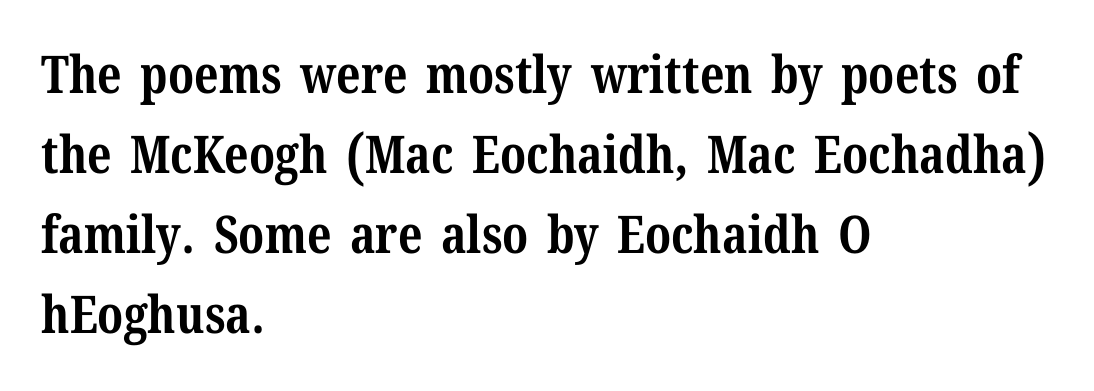
The image shows 52 px bold serif type, upright; set left-aligned, normal line spacing (1.54x), normal letter spacing, not underlined; medium stroke contrast and a medium x-height.
